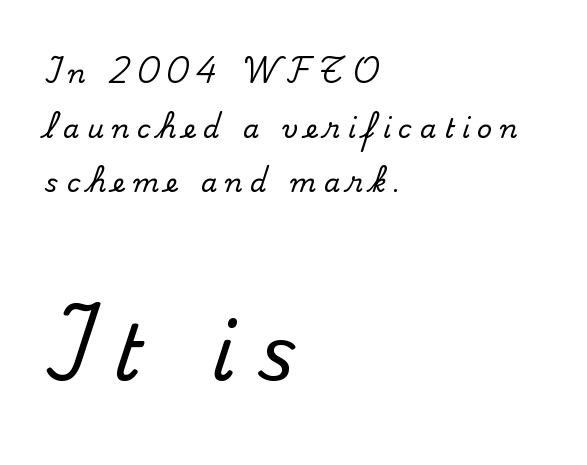
{"width": "normal", "stroke_contrast": "medium", "x_height": "small", "monospaced": "no", "underline": "no", "align": "left", "line_spacing": "loose", "line_spacing_ratio": 2.1, "letter_spacing": "wide", "letter_spacing_em": 0.3, "larger_block": "second", "size_ratio": 2.96, "glyph_px": 77}
